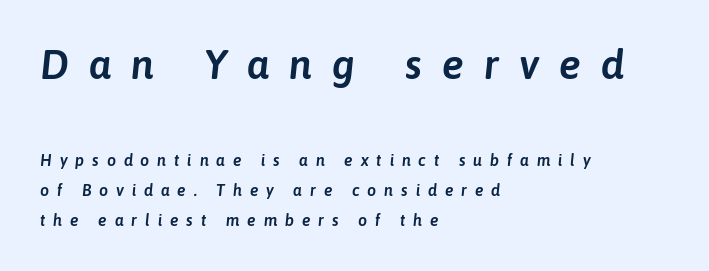
You get the large type first, then a drop to smaller type. The lines in this sample share a left origin and differ only in where they stop. Note the varied advance widths — an 'i' is clearly narrower than an 'm'. A typesetter would call this leading open, well beyond the default.
